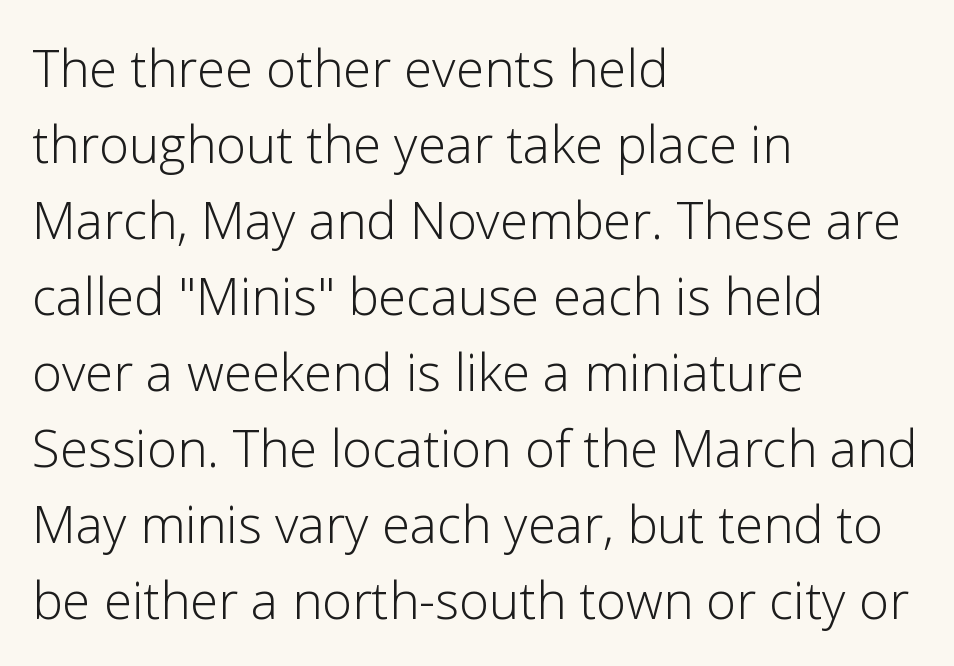
{"serif": "no", "italic": "no", "bold": "no", "weight": "light", "width": "normal", "stroke_contrast": "low", "x_height": "medium", "monospaced": "no", "underline": "no", "align": "left", "line_spacing": "normal", "line_spacing_ratio": 1.49, "letter_spacing": "normal", "letter_spacing_em": 0.0, "glyph_px": 51}
